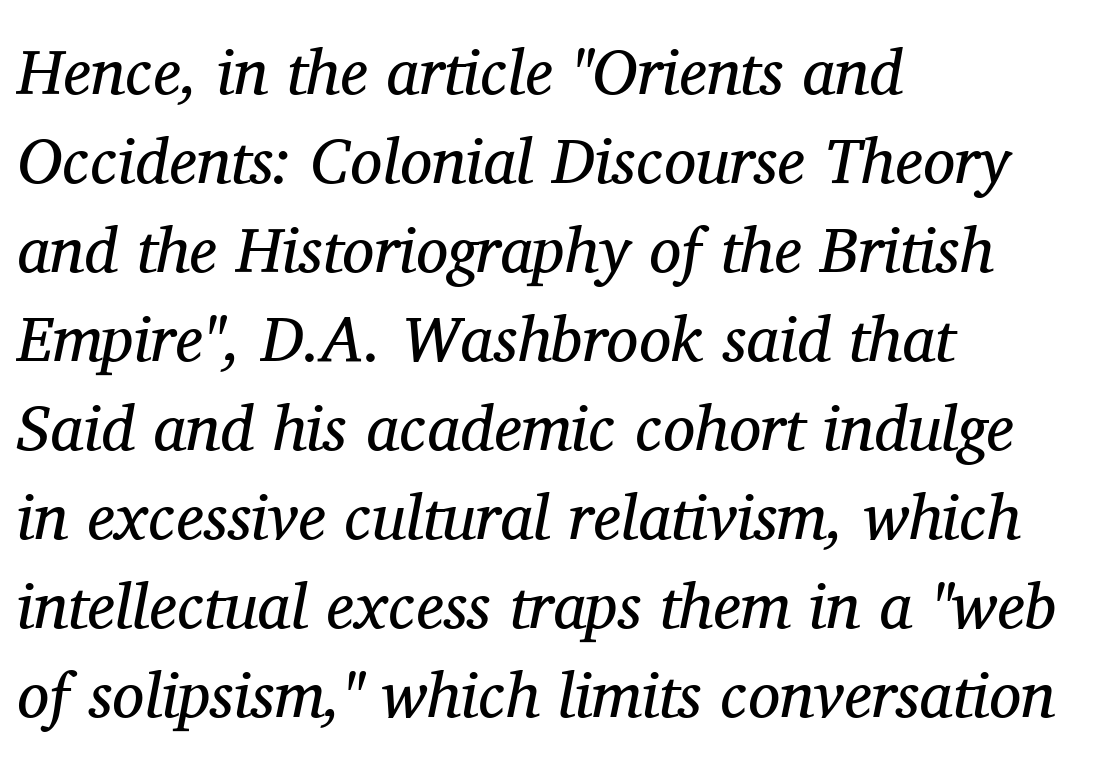
Tall strokes in this sample are angled rather than plumb. Letter spacing: default. Vertical stems look standard width or narrower in stroke. The paragraph has a hard left edge and a soft right edge.
